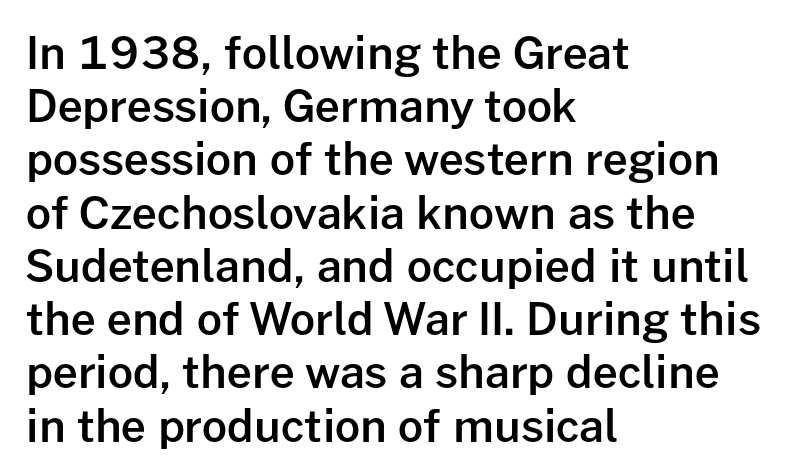
Q: Is the text bold? A: Semi-bold.
Q: Is the text italic (slanted)? A: No, it is upright.
Q: Is the typeface a serif or a sans-serif typeface? A: Sans-serif.
Q: Is the text underlined? A: No.
Q: How is the paragraph aligned? A: Left-aligned.
Q: Is the spacing between letters normal or unusually wide? A: Normal.
Q: Width (condensed, normal, or wide)? A: Normal.
Q: Stroke contrast? A: Low.
Q: x-height? A: Medium.
Q: Monospaced? A: No.
